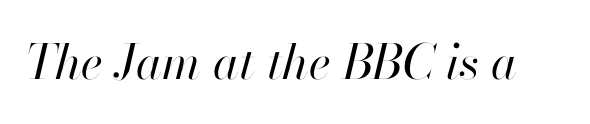
{"italic": "yes", "lean": "right", "slant_degrees": 13, "bold": "no", "weight": "regular", "width": "normal", "stroke_contrast": "high", "x_height": "small", "monospaced": "no", "underline": "no", "letter_spacing": "normal", "letter_spacing_em": 0.0, "glyph_px": 48}
